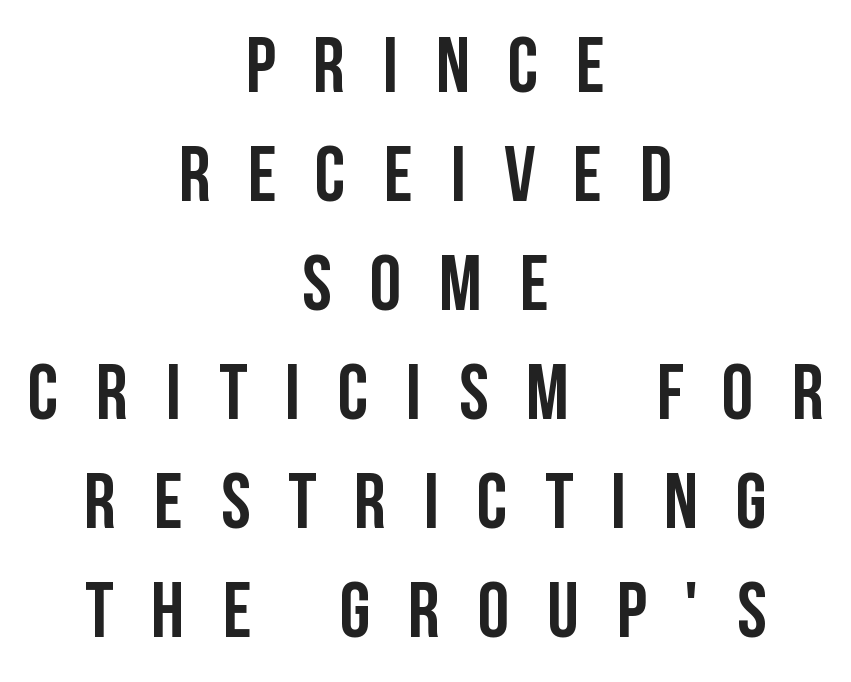
The image shows 79 px condensed sans-serif type, upright; set centered, normal line spacing (1.38x), unusually wide letter spacing (+0.48 em), not underlined; low stroke contrast and a large x-height.
